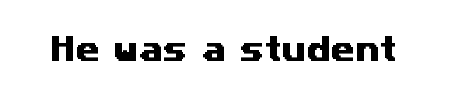
The image shows 28 px wide sans-serif type; set normal letter spacing, not underlined; medium stroke contrast and a medium x-height.
